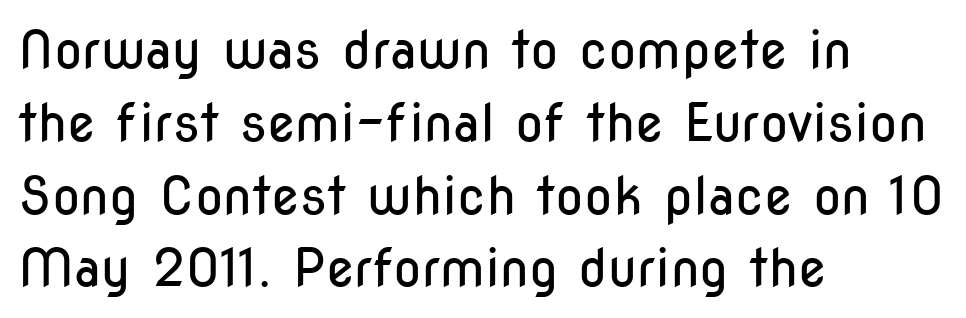
The image shows 52 px regular-weight, condensed sans-serif type, upright; set left-aligned, normal line spacing (1.4x), normal letter spacing, not underlined; low stroke contrast and a medium x-height.
